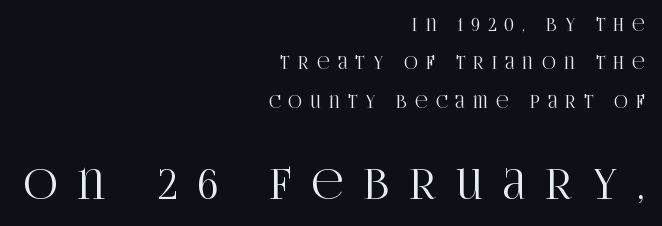
The image shows 42 px condensed serif type, upright; set right-aligned, loose line spacing (2.26x), unusually wide letter spacing (+0.49 em), not underlined; the second (bottom) block is 2.47x larger; high stroke contrast and a large x-height.
